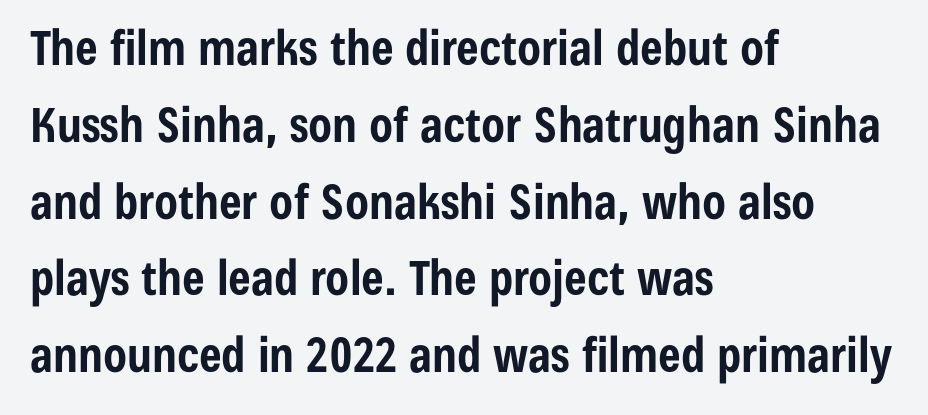
Q: Is the text bold? A: Yes.
Q: Is the text italic (slanted)? A: No, it is upright.
Q: Is the typeface a serif or a sans-serif typeface? A: Sans-serif.
Q: Is the text underlined? A: No.
Q: How is the paragraph aligned? A: Left-aligned.
Q: Is the spacing between letters normal or unusually wide? A: Normal.
Q: Is the spacing between lines tight, normal or loose? A: Normal.
Q: Width (condensed, normal, or wide)? A: Condensed.
Q: Stroke contrast? A: Low.
Q: x-height? A: Medium.
Q: Monospaced? A: No.
